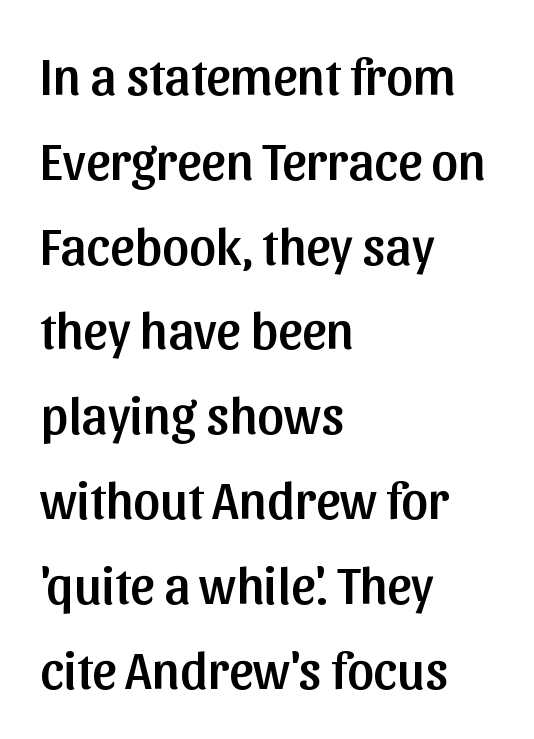
This is roman type, the default non-slanted kind. You can tell from the bare stems that sans-serif type was used. Leading matches the norm, producing a regular column. The gap between lines stays unmarked. This sample has the flowing, uneven cadence of proportional lettering. Does the copy run flush right? No — it runs flush left.
